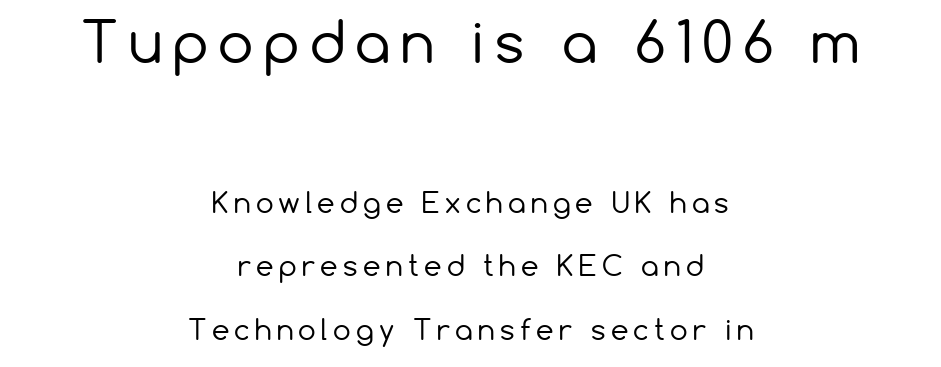
The image shows 56 px regular-weight sans-serif type, upright; set centered, loose line spacing (2.27x), not underlined; the first (top) block is 2.0x larger; low stroke contrast and a medium x-height.
